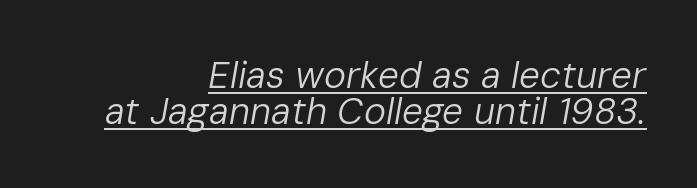
Tall strokes in this sample are angled rather than plumb. These lines huddle together more closely than default settings would place them. Counters stay open thanks to moderate or lighter strokes. Each line ends at the same right margin while the left side varies. Descenders here cross a horizontal rule under the line. Is this a fixed-width face? No — the glyphs have proportional, varying widths.
